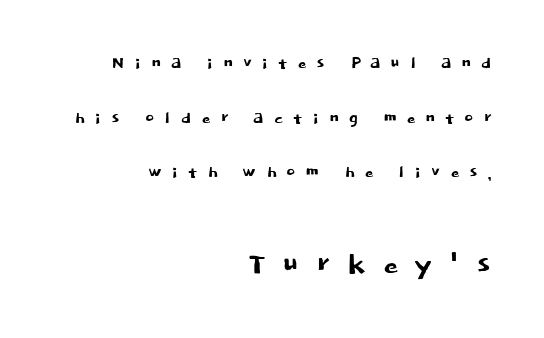
Descenders hang freely into open space. Letter spacing: wide. A typesetter would call this proportional, since set widths differ per character. Nope, no serifs anywhere on these letters. This block would shrink considerably if given ordinary leading; it's expanded now.
